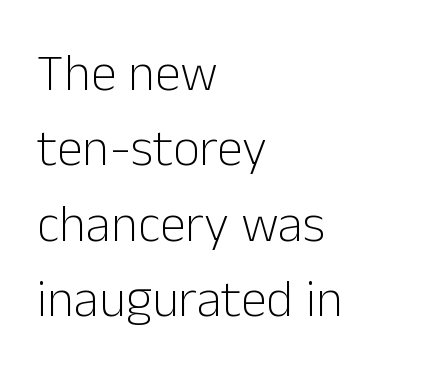
{"serif": "no", "italic": "no", "bold": "no", "weight": "light", "width": "normal", "stroke_contrast": "low", "x_height": "medium", "monospaced": "no", "underline": "no", "align": "left", "line_spacing": "normal", "line_spacing_ratio": 1.45, "letter_spacing": "normal", "letter_spacing_em": 0.0, "glyph_px": 52}
